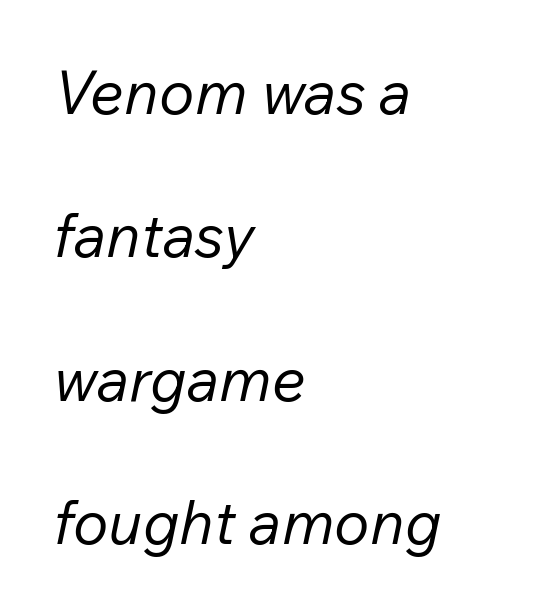
The image shows 60 px regular-weight type, italic (leaning right); set left-aligned, loose line spacing (2.39x), normal letter spacing, not underlined; low stroke contrast and a medium x-height.
